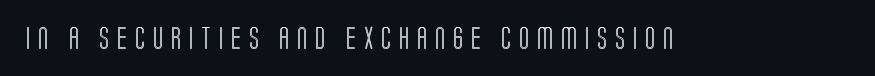
{"italic": "no", "underline": "no", "letter_spacing": "wide", "letter_spacing_em": 0.35, "glyph_px": 23}
